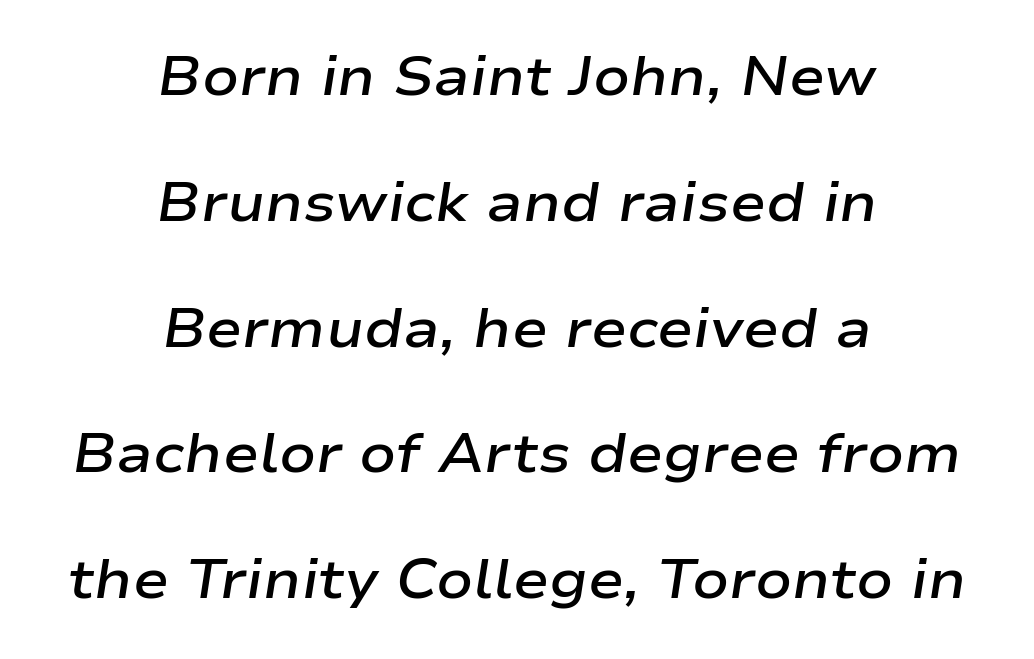
Q: Is the text bold? A: Semi-bold.
Q: Is the text italic (slanted)? A: Yes, it leans right by about 9 degrees.
Q: Is the text underlined? A: No.
Q: How is the paragraph aligned? A: Centered.
Q: Is the spacing between letters normal or unusually wide? A: Normal.
Q: Is the spacing between lines tight, normal or loose? A: Loose.
Q: Width (condensed, normal, or wide)? A: Wide.
Q: Stroke contrast? A: Low.
Q: x-height? A: Medium.
Q: Monospaced? A: No.
